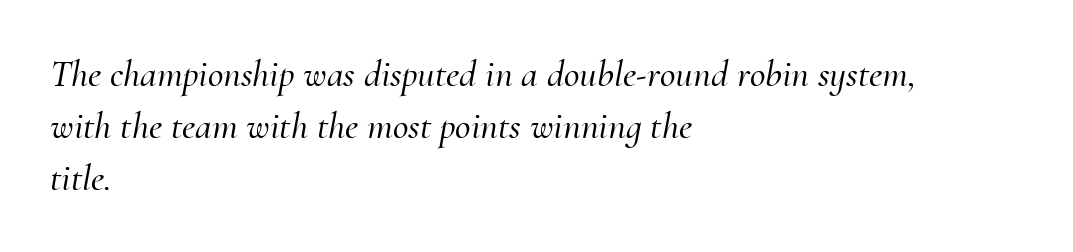
Baseline-to-baseline distance is the conventional proportion of letter height. Is the block centered? No — it sits flush against the left margin. Honestly, the letter spacing is just normal — you wouldn't notice it. The axis of the letterforms is tilted away from vertical. Only glyphs here, with clear space below each row. Yep, those are serifs on the letters.
